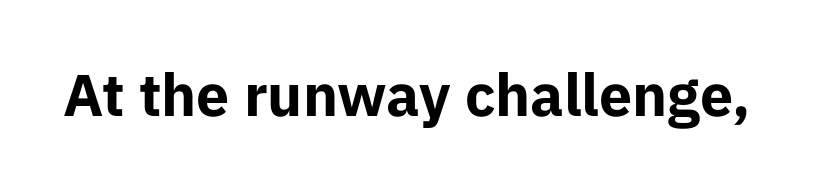
Q: Is the text bold? A: Yes.
Q: Is the text italic (slanted)? A: No, it is upright.
Q: Is the typeface a serif or a sans-serif typeface? A: Sans-serif.
Q: Is the text underlined? A: No.
Q: Is the spacing between letters normal or unusually wide? A: Normal.
Q: Width (condensed, normal, or wide)? A: Normal.
Q: Stroke contrast? A: Low.
Q: x-height? A: Medium.
Q: Monospaced? A: No.
